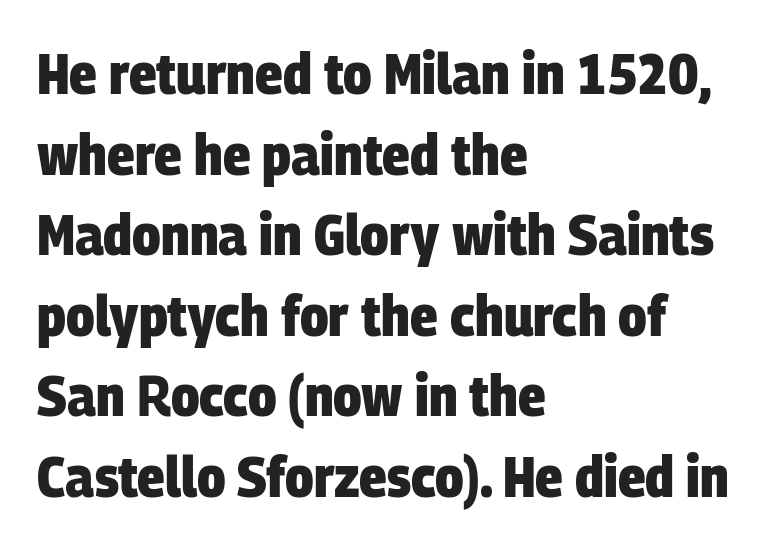
{"serif": "no", "bold": "yes", "weight": "heavy", "width": "condensed", "stroke_contrast": "low", "x_height": "large", "monospaced": "no", "underline": "no", "align": "left", "line_spacing": "normal", "line_spacing_ratio": 1.39, "letter_spacing": "normal", "letter_spacing_em": 0.0, "glyph_px": 58}
